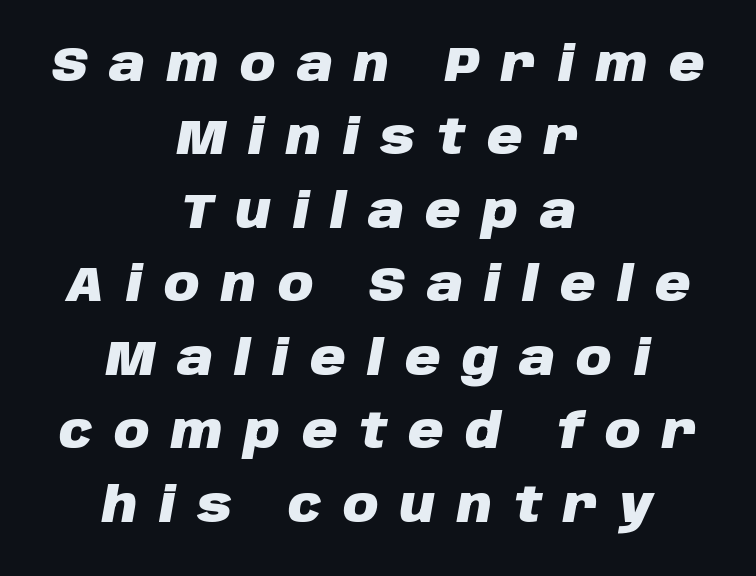
A typesetter would mark this as italic. Clear beneath every line of the passage. Do the characters align in a grid? No, the font is proportional. The face used here is rendered with a markedly widened letterfit. The rag falls on both sides of this text block equally.
